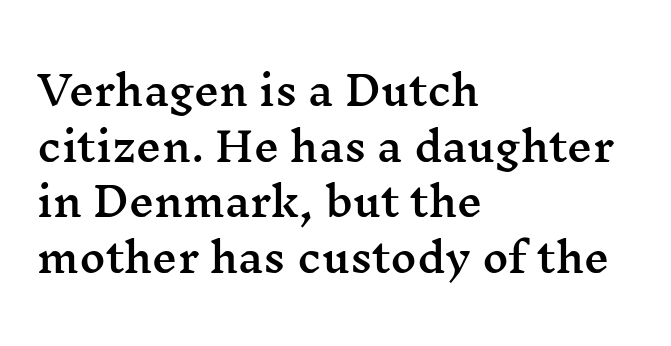
The image shows 40 px wide serif type, upright; set left-aligned, normal line spacing (1.39x), normal letter spacing, not underlined; medium stroke contrast and a medium x-height.
